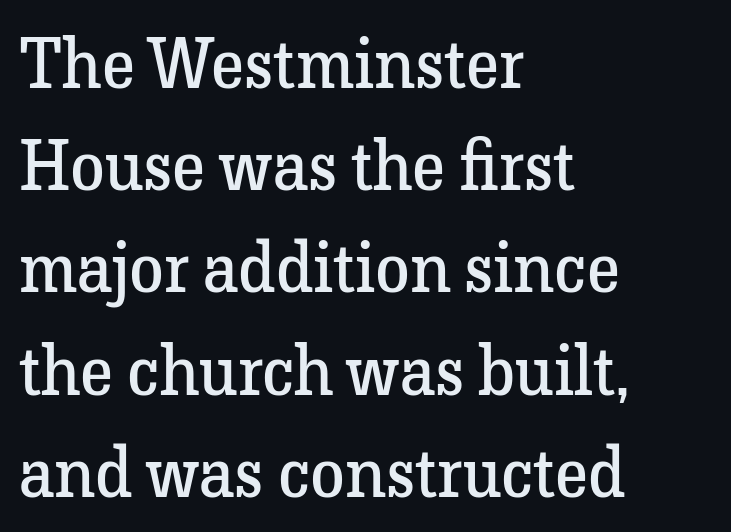
Vertically, the passage feels balanced, rows spaced as you'd expect. Honestly, there is no underline to notice here at all. Nothing heavy about these letters — not bold at all. Character widths vary here, with narrow letters taking less room than wide ones. This sample uses plain, unmodified letter spacing. When letters stand straight like this, we call the style roman or upright.
